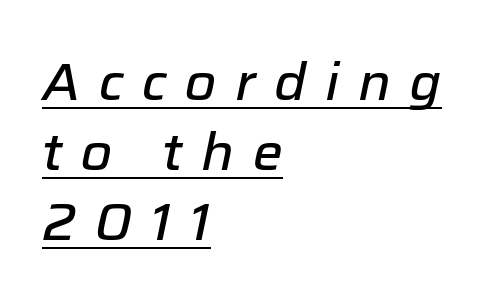
{"italic": "yes", "lean": "right", "slant_degrees": 12, "width": "normal", "stroke_contrast": "low", "x_height": "medium", "monospaced": "no", "underline": "yes", "align": "left", "line_spacing": "normal", "line_spacing_ratio": 1.37, "letter_spacing": "wide", "letter_spacing_em": 0.36, "glyph_px": 51}
